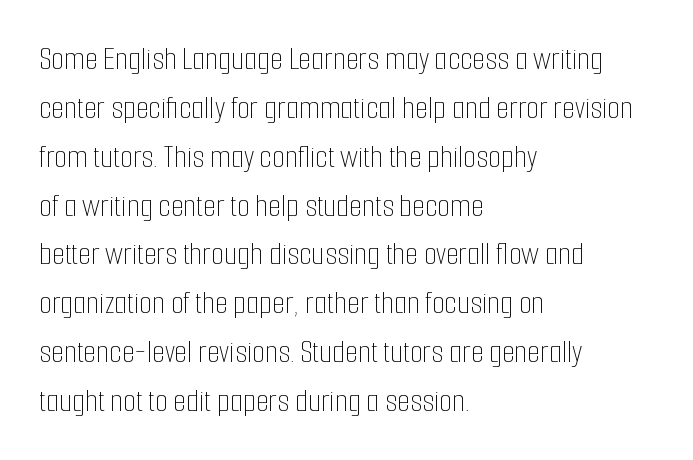
{"italic": "no", "bold": "no", "weight": "thin", "width": "condensed", "stroke_contrast": "low", "x_height": "medium", "monospaced": "no", "underline": "no", "align": "left", "line_spacing": "normal", "line_spacing_ratio": 1.48, "letter_spacing": "normal", "letter_spacing_em": 0.0, "glyph_px": 33}
